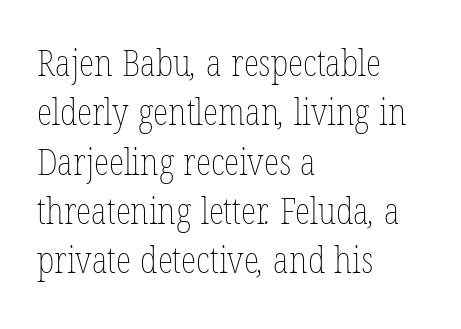
The image shows 36 px thin, condensed type; set left-aligned, normal line spacing (1.37x), normal letter spacing, not underlined; low stroke contrast and a medium x-height.
